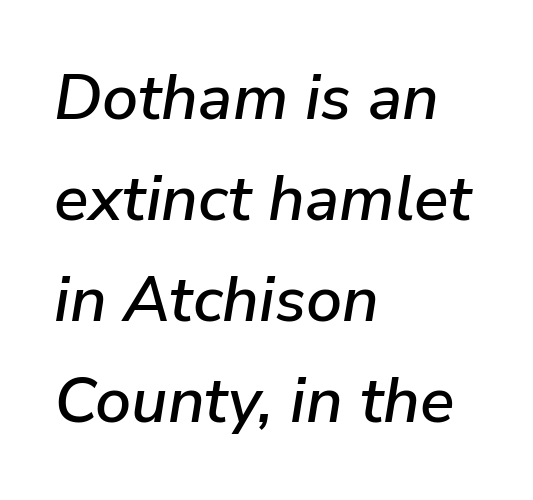
Spacing verdict: proportional, widths tailored to each character. Spacing between characters is what you'd get straight out of the box. The gap between lines stays unmarked. Every row of glyphs begins at an identical x-position on the left. An italicized treatment has been applied to the whole sample. Honestly, the row spacing looks completely unremarkable.
